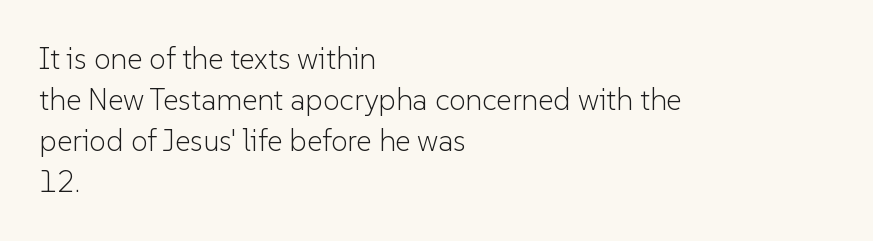
The rag falls on the right side of this text block. Words appear dense and cohesive because spacing is normal. The letters advance in unequal steps, a hallmark of proportional type. On a weight scale, this lands at 450 or below.
